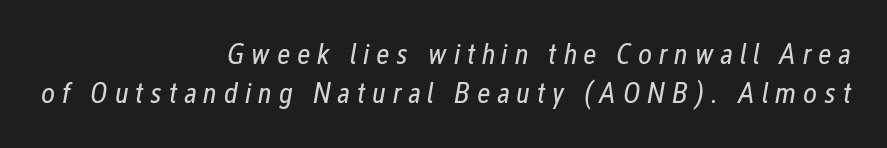
Q: Is the text bold? A: No.
Q: Is the text italic (slanted)? A: Yes, it leans right by about 12 degrees.
Q: Is the text underlined? A: No.
Q: How is the paragraph aligned? A: Right-aligned.
Q: Is the spacing between letters normal or unusually wide? A: Unusually wide.
Q: Is the spacing between lines tight, normal or loose? A: Normal.
Q: Width (condensed, normal, or wide)? A: Condensed.
Q: Stroke contrast? A: Low.
Q: x-height? A: Medium.
Q: Monospaced? A: No.
